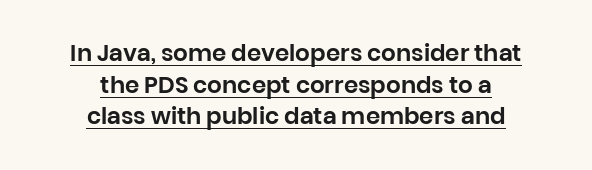
Q: Is the text italic (slanted)? A: No, it is upright.
Q: Is the text underlined? A: Yes.
Q: How is the paragraph aligned? A: Centered.
Q: Is the spacing between letters normal or unusually wide? A: Normal.
Q: Is the spacing between lines tight, normal or loose? A: Normal.
